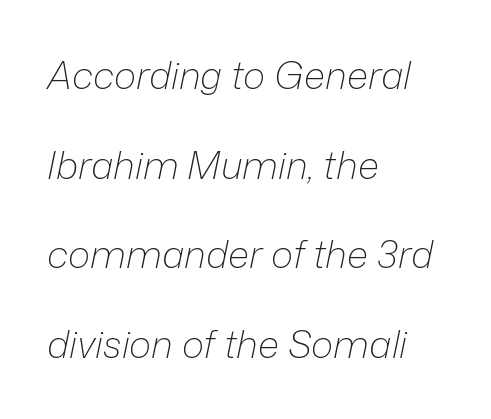
The letterforms sit at book weight or below. Loosely led — the rows are spread out. Letter spacing: default. Alignment: flush left.
